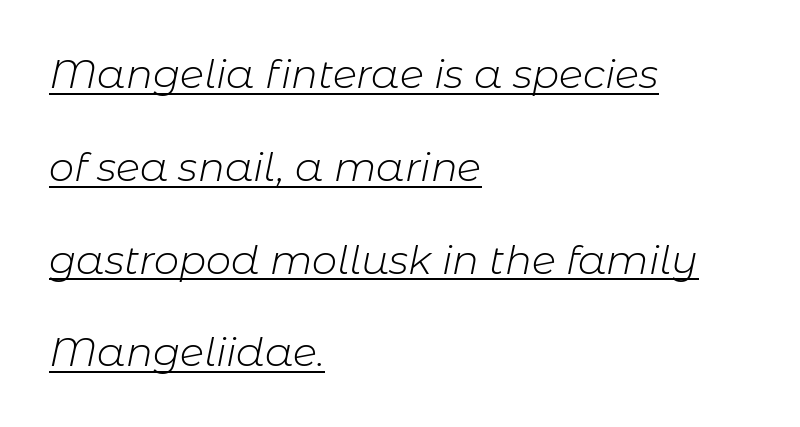
The image shows 40 px light type, italic (leaning right); set left-aligned, loose line spacing (2.32x), normal letter spacing, underlined; low stroke contrast and a medium x-height.
